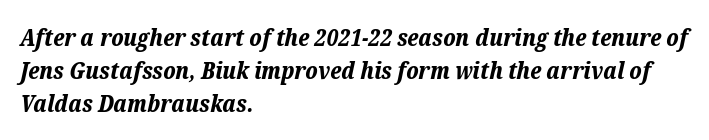
The image shows 24 px bold type, italic (leaning right); set left-aligned, normal line spacing (1.37x), normal letter spacing, not underlined.
